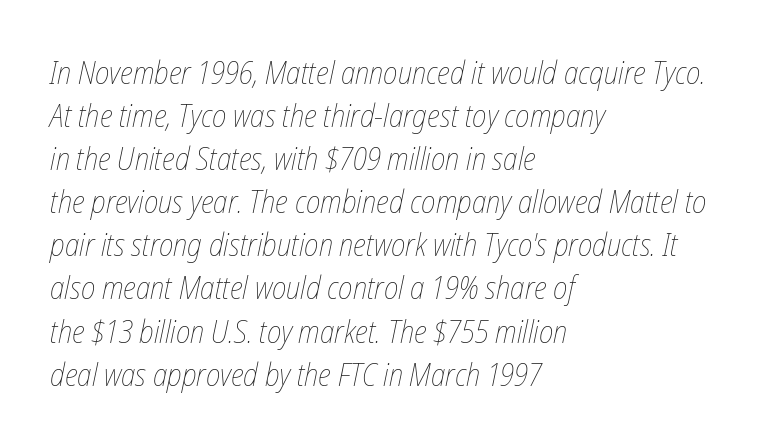
Q: Is the text bold? A: No.
Q: Is the text italic (slanted)? A: Yes, it leans right by about 12 degrees.
Q: Is the text underlined? A: No.
Q: How is the paragraph aligned? A: Left-aligned.
Q: Is the spacing between letters normal or unusually wide? A: Normal.
Q: Is the spacing between lines tight, normal or loose? A: Normal.
Q: Width (condensed, normal, or wide)? A: Condensed.
Q: Stroke contrast? A: Low.
Q: x-height? A: Medium.
Q: Monospaced? A: No.
